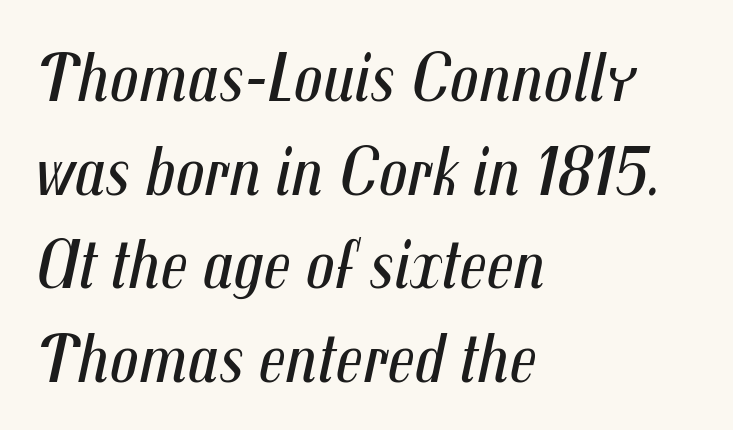
Q: Is the text bold? A: No.
Q: Is the text italic (slanted)? A: Yes, it leans right by about 12 degrees.
Q: Is the text underlined? A: No.
Q: How is the paragraph aligned? A: Left-aligned.
Q: Is the spacing between letters normal or unusually wide? A: Normal.
Q: Is the spacing between lines tight, normal or loose? A: Normal.
Q: Width (condensed, normal, or wide)? A: Condensed.
Q: Stroke contrast? A: Medium.
Q: x-height? A: Medium.
Q: Monospaced? A: No.
